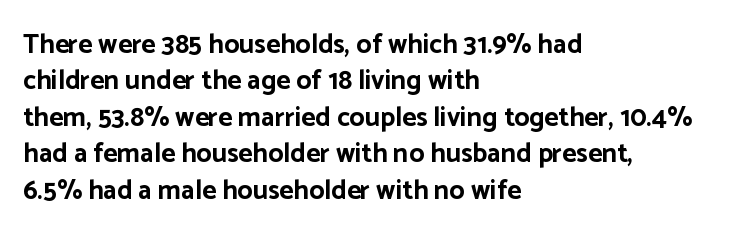
{"italic": "no", "bold": "yes", "underline": "no", "align": "left", "line_spacing": "normal", "line_spacing_ratio": 1.35, "letter_spacing": "normal", "letter_spacing_em": 0.0, "glyph_px": 27}
